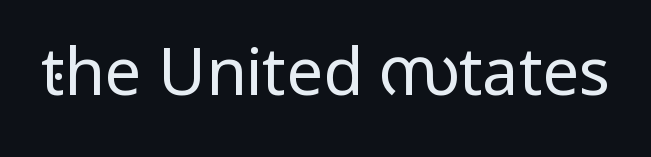
The image shows 65 px regular-weight, condensed sans-serif type, upright; set normal letter spacing, not underlined; low stroke contrast and a large x-height.
